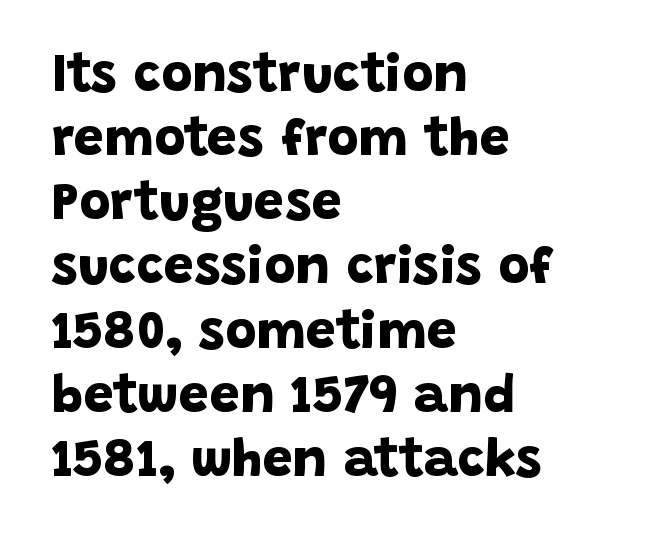
The string is rendered with underlining switched off. Nobody touched the tracking dial on this one. Students, this is bold: see how much ink each stroke carries. The font family rendered here belongs to the sans-serif group. The rag falls on the right side of this text block. Proportional: the letters do not fall into vertical columns.
